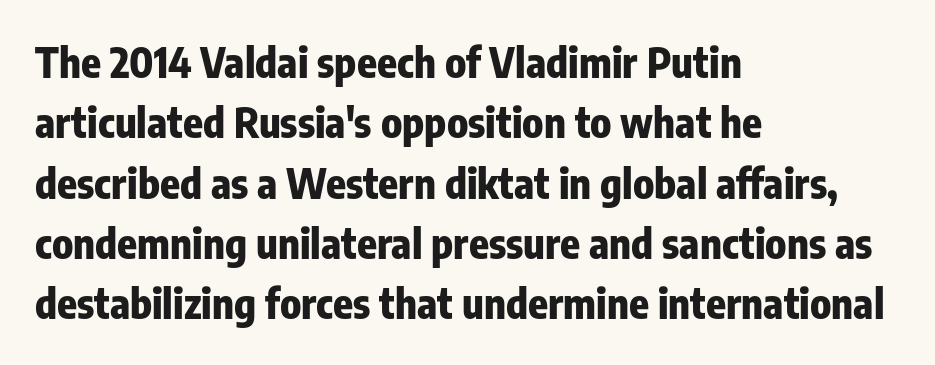
{"serif": "no", "italic": "no", "bold": "yes", "weight": "heavy", "width": "condensed", "stroke_contrast": "low", "x_height": "medium", "monospaced": "no", "underline": "no", "align": "left", "line_spacing": "normal", "line_spacing_ratio": 1.47, "letter_spacing": "normal", "letter_spacing_em": 0.0, "glyph_px": 41}
